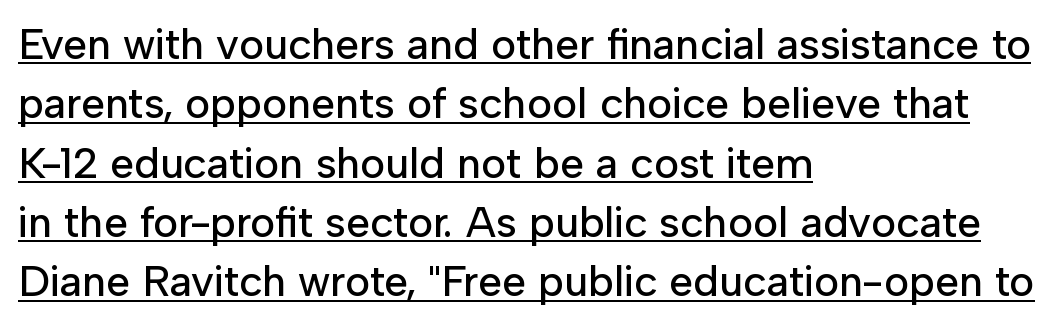
The image shows 43 px sans-serif type, upright; set left-aligned, normal line spacing (1.38x), normal letter spacing, underlined; low stroke contrast and a medium x-height.
